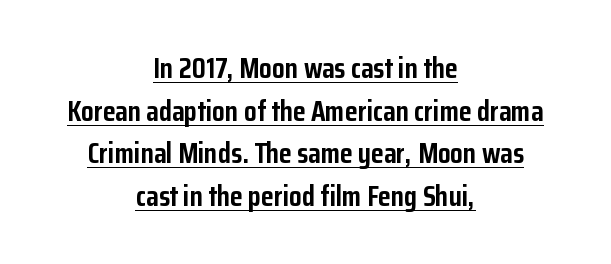
{"serif": "no", "italic": "no", "bold": "yes", "weight": "semibold", "width": "condensed", "stroke_contrast": "low", "x_height": "medium", "monospaced": "no", "underline": "yes", "align": "center", "line_spacing": "normal", "line_spacing_ratio": 1.47, "letter_spacing": "normal", "letter_spacing_em": 0.0, "glyph_px": 29}
